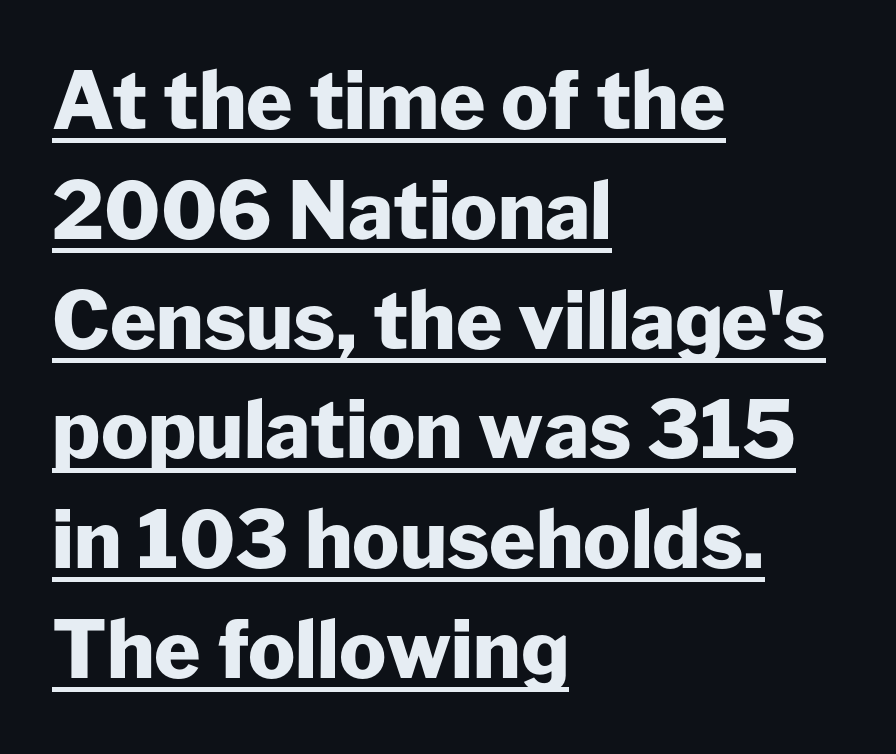
Q: Is the text bold? A: Yes.
Q: Is the text italic (slanted)? A: No, it is upright.
Q: Is the typeface a serif or a sans-serif typeface? A: Sans-serif.
Q: Is the text underlined? A: Yes.
Q: How is the paragraph aligned? A: Left-aligned.
Q: Is the spacing between letters normal or unusually wide? A: Normal.
Q: Is the spacing between lines tight, normal or loose? A: Normal.
Q: Width (condensed, normal, or wide)? A: Normal.
Q: Stroke contrast? A: Low.
Q: x-height? A: Medium.
Q: Monospaced? A: No.
